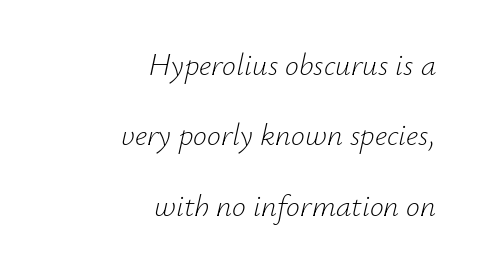
The image shows 31 px light type, italic (leaning right); set right-aligned, loose line spacing (2.27x), normal letter spacing, not underlined; low stroke contrast and a small x-height.
